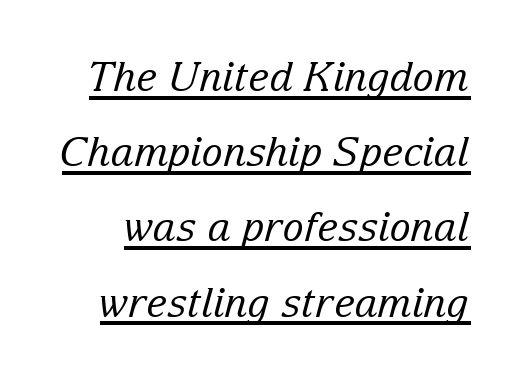
{"serif": "yes", "italic": "yes", "lean": "right", "slant_degrees": 15, "bold": "no", "weight": "regular", "width": "normal", "stroke_contrast": "low", "x_height": "medium", "monospaced": "no", "underline": "yes", "line_spacing_ratio": 1.88, "letter_spacing": "normal", "letter_spacing_em": 0.0, "glyph_px": 40}
